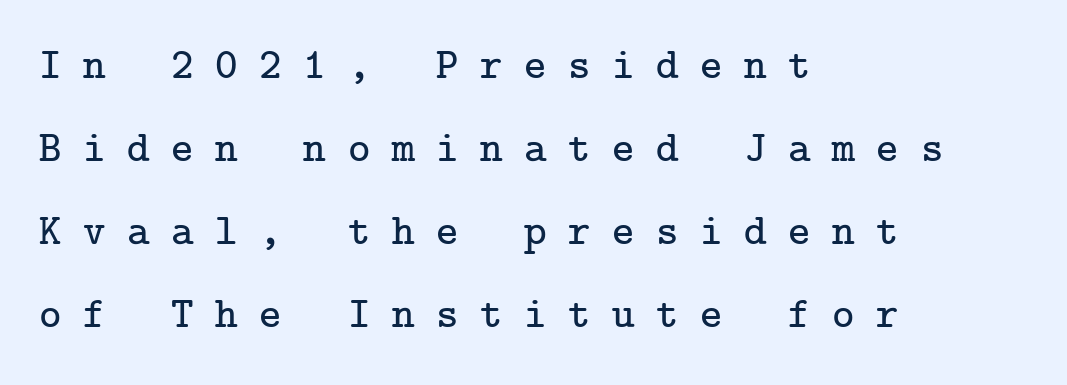
Q: Is the text italic (slanted)? A: No, it is upright.
Q: Is the typeface a serif or a sans-serif typeface? A: Serif.
Q: Is the text underlined? A: No.
Q: How is the paragraph aligned? A: Left-aligned.
Q: Is the spacing between letters normal or unusually wide? A: Unusually wide.
Q: Is the spacing between lines tight, normal or loose? A: Loose.
Q: Width (condensed, normal, or wide)? A: Normal.
Q: Stroke contrast? A: Low.
Q: x-height? A: Medium.
